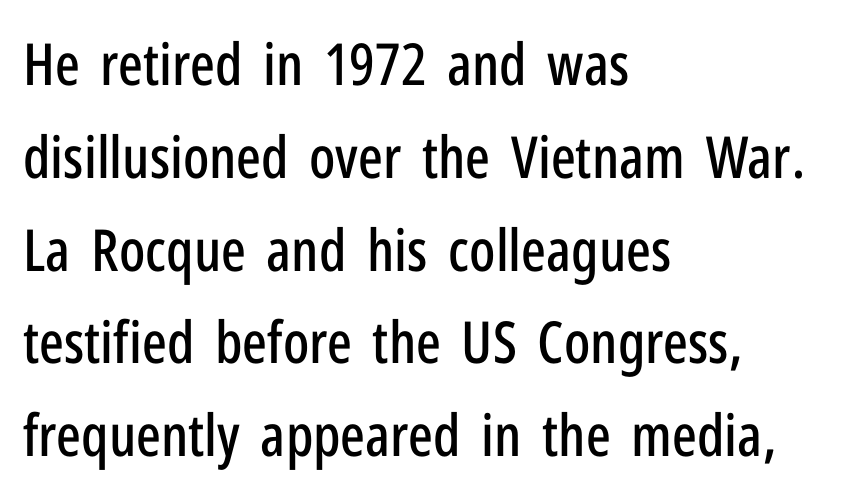
The image shows 58 px condensed sans-serif type, upright; set left-aligned, normal line spacing (1.6x), normal letter spacing, not underlined; low stroke contrast and a medium x-height.
